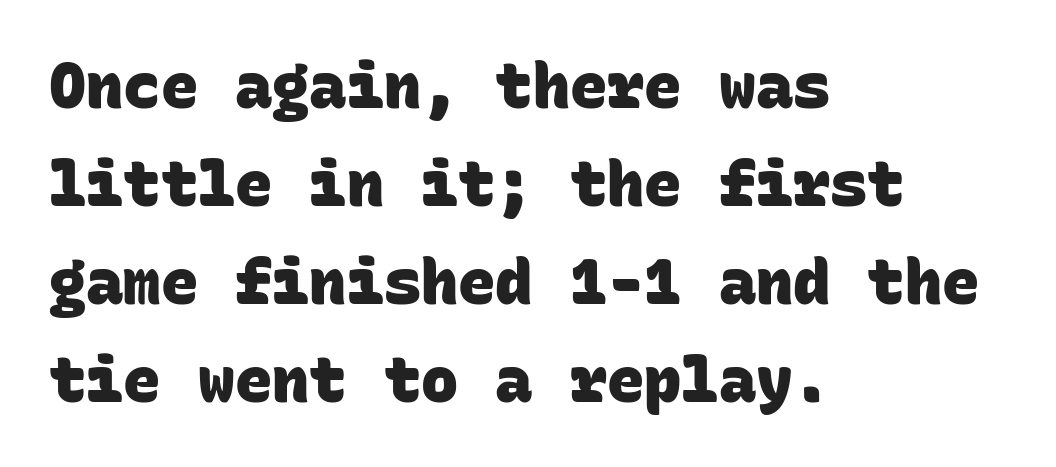
The image shows 62 px heavy sans-serif type, monospaced; set left-aligned, normal line spacing (1.58x), normal letter spacing, not underlined; low stroke contrast and a large x-height.
